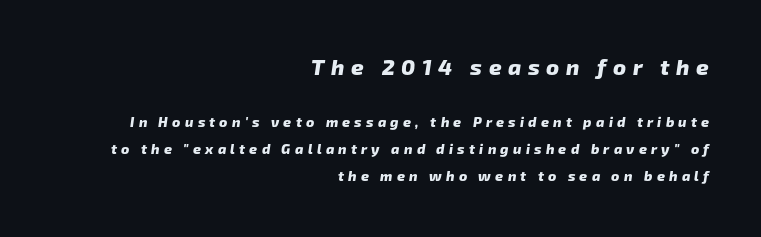
{"bold": "yes", "underline": "no", "align": "right", "line_spacing": "loose", "line_spacing_ratio": 1.93, "letter_spacing": "wide", "letter_spacing_em": 0.3, "larger_block": "first", "size_ratio": 1.57, "glyph_px": 22}
